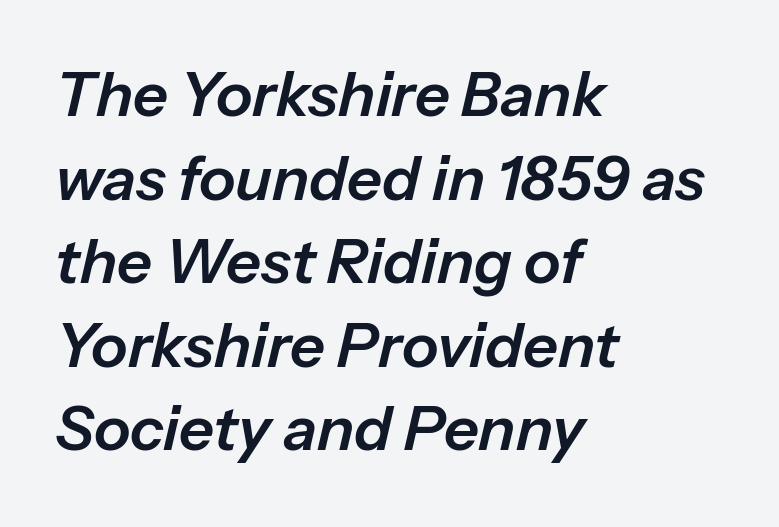
{"italic": "yes", "lean": "right", "slant_degrees": 13, "width": "normal", "stroke_contrast": "low", "x_height": "medium", "monospaced": "no", "underline": "no", "align": "left", "line_spacing": "normal", "line_spacing_ratio": 1.37, "letter_spacing": "normal", "letter_spacing_em": 0.0, "glyph_px": 61}
